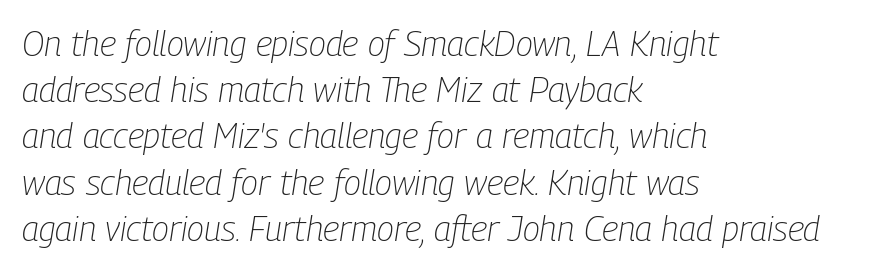
The image shows 35 px light, condensed type, italic (leaning right); set left-aligned, normal line spacing (1.32x), normal letter spacing, not underlined; low stroke contrast and a medium x-height.
